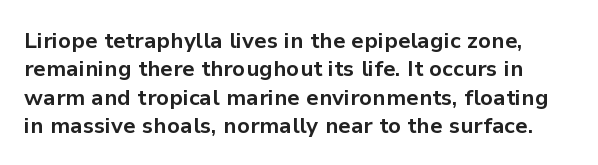
The image shows 22 px bold type, upright; set normal line spacing (1.29x), normal letter spacing, not underlined.
